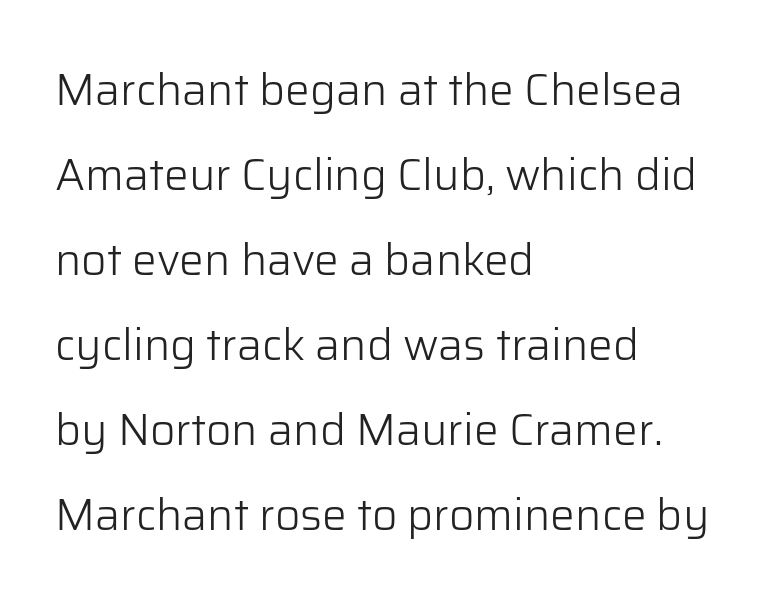
Q: Is the text bold? A: No.
Q: Is the text italic (slanted)? A: No, it is upright.
Q: Is the typeface a serif or a sans-serif typeface? A: Sans-serif.
Q: Is the text underlined? A: No.
Q: How is the paragraph aligned? A: Left-aligned.
Q: Is the spacing between letters normal or unusually wide? A: Normal.
Q: Is the spacing between lines tight, normal or loose? A: Loose.
Q: Width (condensed, normal, or wide)? A: Normal.
Q: Stroke contrast? A: Low.
Q: x-height? A: Medium.
Q: Monospaced? A: No.
